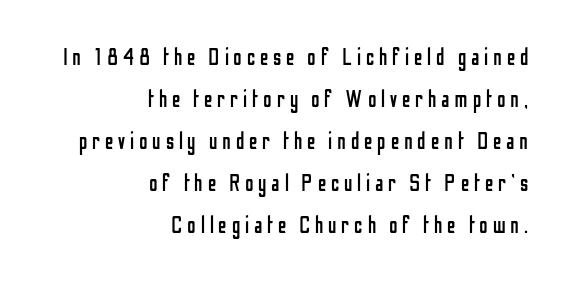
Characters remain perfectly vertical along every line. Is the type heavy? It reads as light-to-regular instead. A typesetter would call this heavily tracked-out type. Which margin do the lines hug? The right one — the left edge is uneven. Any mark beneath the type? The region is blank.
